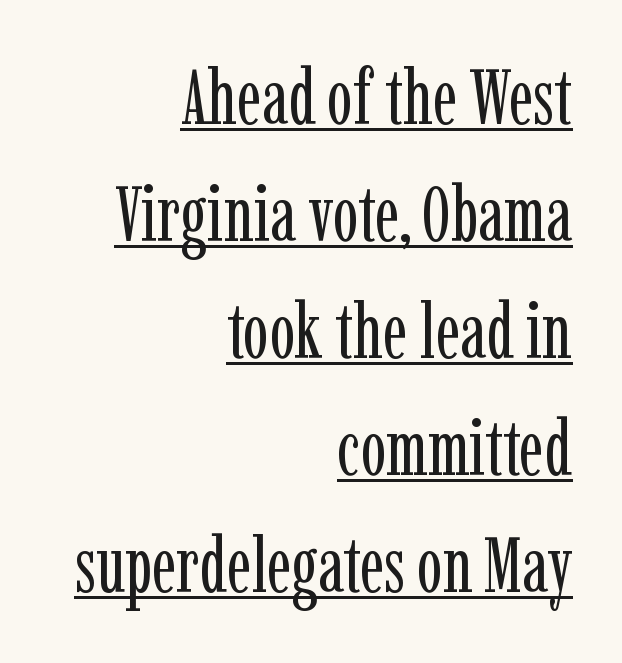
Q: Is the text bold? A: No.
Q: Is the text italic (slanted)? A: No, it is upright.
Q: Is the typeface a serif or a sans-serif typeface? A: Serif.
Q: Is the text underlined? A: Yes.
Q: How is the paragraph aligned? A: Right-aligned.
Q: Is the spacing between letters normal or unusually wide? A: Normal.
Q: Is the spacing between lines tight, normal or loose? A: Normal.
Q: Width (condensed, normal, or wide)? A: Condensed.
Q: Stroke contrast? A: Low.
Q: x-height? A: Medium.
Q: Monospaced? A: No.
